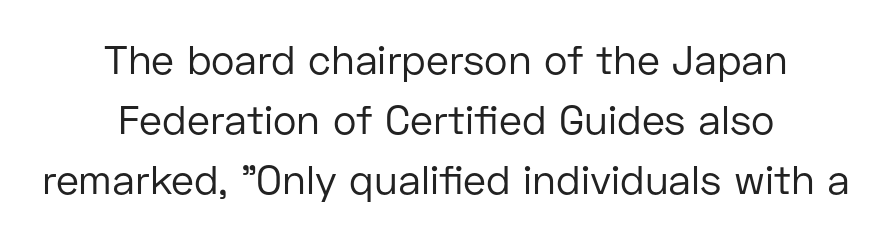
The image shows 40 px regular-weight sans-serif type, upright; set centered, normal line spacing (1.5x), normal letter spacing, not underlined; low stroke contrast and a medium x-height.
